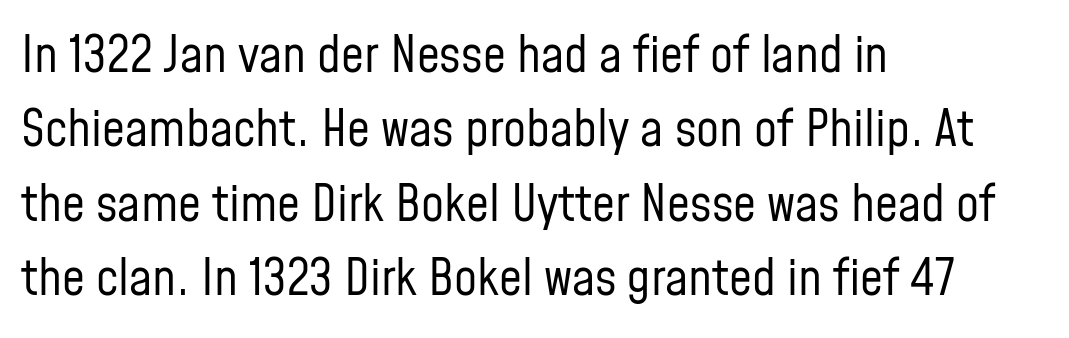
{"serif": "no", "italic": "no", "bold": "no", "weight": "regular", "width": "condensed", "stroke_contrast": "low", "x_height": "medium", "monospaced": "no", "underline": "no", "align": "left", "line_spacing": "normal", "line_spacing_ratio": 1.46, "letter_spacing": "normal", "letter_spacing_em": 0.0, "glyph_px": 51}
